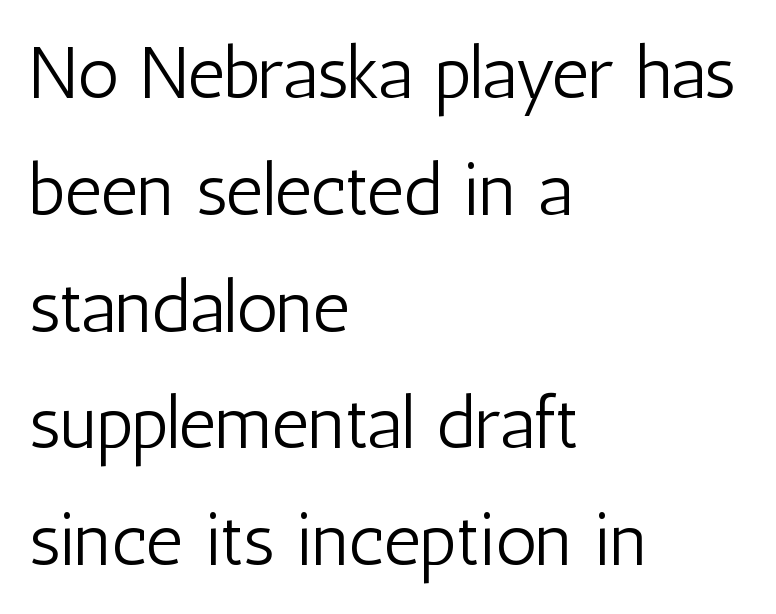
{"serif": "no", "italic": "no", "bold": "no", "weight": "light", "width": "condensed", "stroke_contrast": "low", "x_height": "medium", "monospaced": "no", "underline": "no", "align": "left", "line_spacing": "normal", "line_spacing_ratio": 1.6, "letter_spacing": "normal", "letter_spacing_em": 0.0, "glyph_px": 73}
